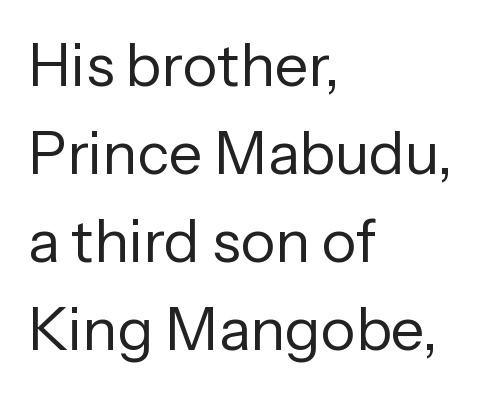
{"serif": "no", "italic": "no", "bold": "no", "weight": "regular", "width": "normal", "stroke_contrast": "low", "x_height": "medium", "monospaced": "no", "underline": "no", "align": "left", "line_spacing": "normal", "line_spacing_ratio": 1.49, "letter_spacing": "normal", "letter_spacing_em": 0.0, "glyph_px": 59}
